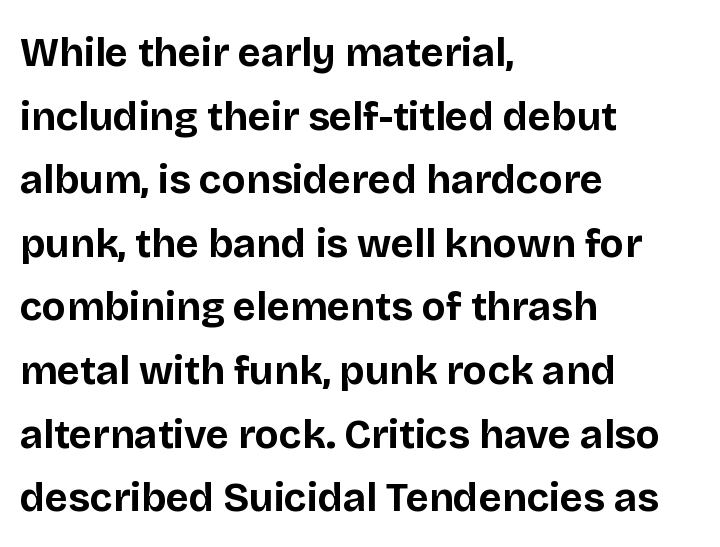
Q: Is the text bold? A: Yes.
Q: Is the text italic (slanted)? A: No, it is upright.
Q: Is the typeface a serif or a sans-serif typeface? A: Sans-serif.
Q: Is the text underlined? A: No.
Q: How is the paragraph aligned? A: Left-aligned.
Q: Is the spacing between letters normal or unusually wide? A: Normal.
Q: Is the spacing between lines tight, normal or loose? A: Normal.
Q: Width (condensed, normal, or wide)? A: Normal.
Q: Stroke contrast? A: Low.
Q: x-height? A: Large.
Q: Monospaced? A: No.
